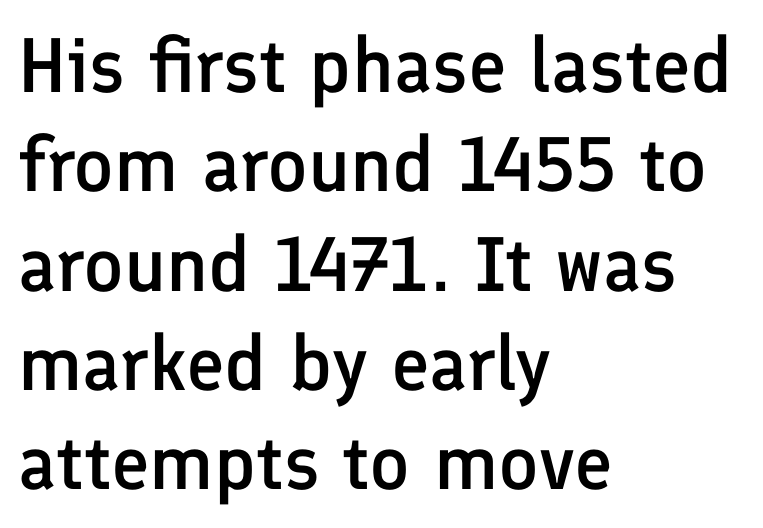
This is roman type, the default non-slanted kind. Stems and bowls a touch heavier than normal — semibold. Regular leading. Which margin do the lines hug? The left one — the right edge is uneven.
